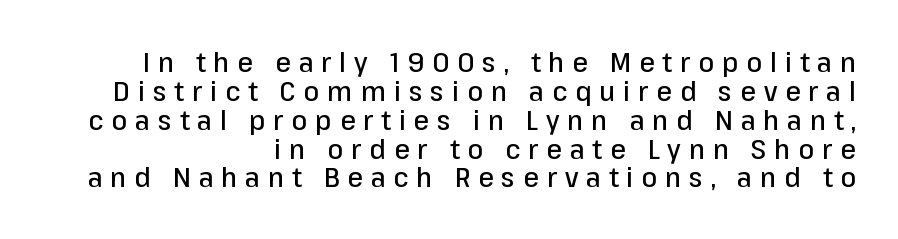
Q: Is the text italic (slanted)? A: No, it is upright.
Q: Is the typeface a serif or a sans-serif typeface? A: Sans-serif.
Q: Is the text underlined? A: No.
Q: How is the paragraph aligned? A: Right-aligned.
Q: Is the spacing between letters normal or unusually wide? A: Unusually wide.
Q: Is the spacing between lines tight, normal or loose? A: Tight.
Q: Width (condensed, normal, or wide)? A: Normal.
Q: Stroke contrast? A: Low.
Q: x-height? A: Medium.
Q: Monospaced? A: No.
